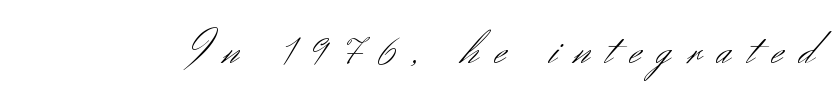
{"serif": "no", "bold": "no", "weight": "light", "width": "normal", "stroke_contrast": "medium", "x_height": "small", "monospaced": "no", "underline": "no", "letter_spacing": "wide", "letter_spacing_em": 0.35, "glyph_px": 48}
